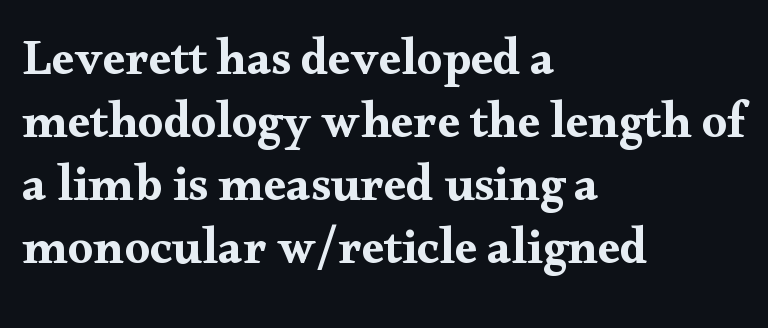
The image shows 50 px wide serif type, upright; set left-aligned, normal line spacing (1.26x), normal letter spacing, not underlined; medium stroke contrast and a small x-height.
